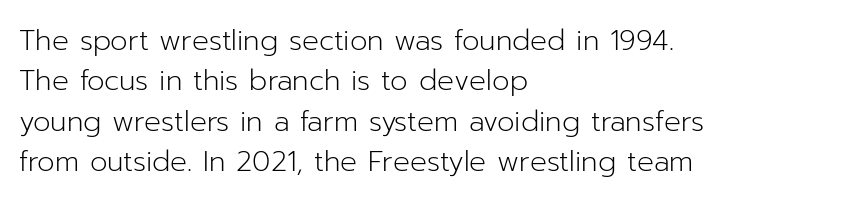
{"serif": "no", "italic": "no", "bold": "no", "weight": "light", "width": "normal", "stroke_contrast": "low", "x_height": "medium", "monospaced": "no", "underline": "no", "align": "left", "line_spacing": "normal", "line_spacing_ratio": 1.44, "letter_spacing": "normal", "letter_spacing_em": 0.0, "glyph_px": 28}
